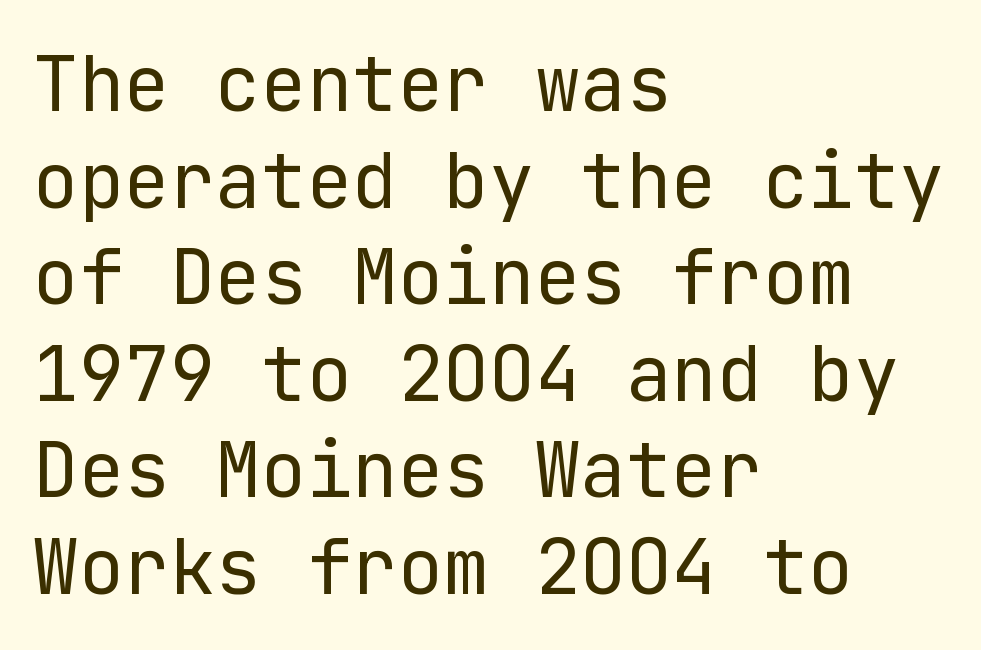
Q: Is the text bold? A: No.
Q: Is the text italic (slanted)? A: No, it is upright.
Q: Is the typeface a serif or a sans-serif typeface? A: Sans-serif.
Q: Is the text underlined? A: No.
Q: How is the paragraph aligned? A: Left-aligned.
Q: Is the spacing between letters normal or unusually wide? A: Normal.
Q: Is the spacing between lines tight, normal or loose? A: Normal.
Q: Width (condensed, normal, or wide)? A: Normal.
Q: Stroke contrast? A: Low.
Q: x-height? A: Medium.
